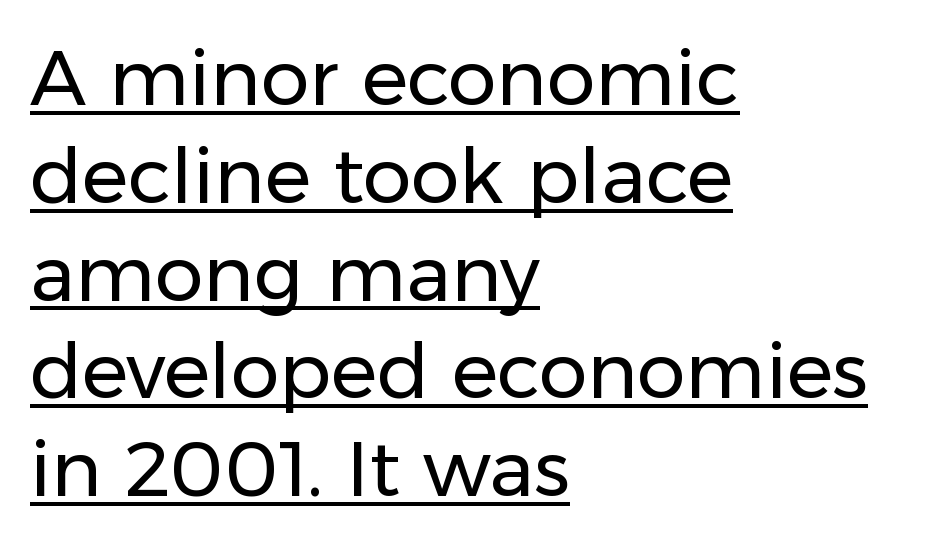
The image shows 77 px regular-weight sans-serif type, upright; set left-aligned, normal line spacing (1.27x), normal letter spacing, underlined; low stroke contrast and a medium x-height.
